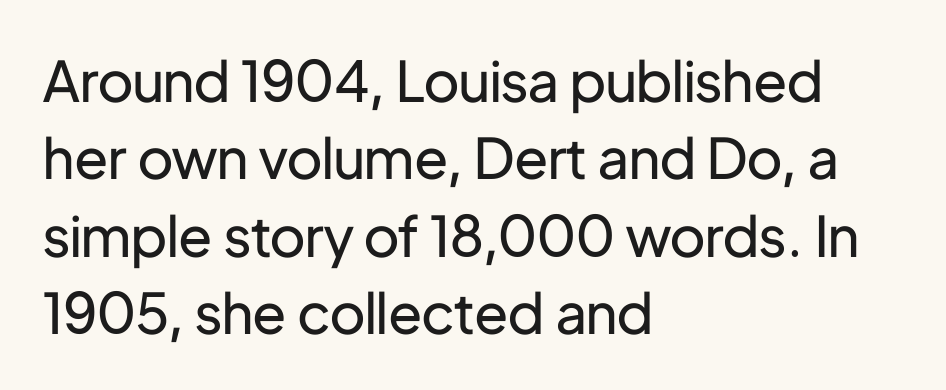
The image shows 56 px regular-weight sans-serif type, upright; set left-aligned, normal line spacing (1.38x), normal letter spacing, not underlined; low stroke contrast and a medium x-height.
